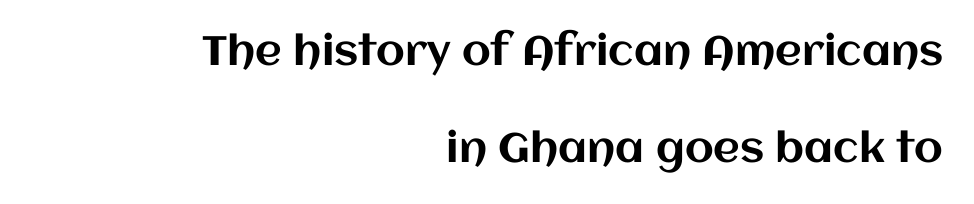
Q: Is the text italic (slanted)? A: No, it is upright.
Q: Is the text underlined? A: No.
Q: How is the paragraph aligned? A: Right-aligned.
Q: Is the spacing between letters normal or unusually wide? A: Normal.
Q: Is the spacing between lines tight, normal or loose? A: Loose.
Q: Width (condensed, normal, or wide)? A: Normal.
Q: Stroke contrast? A: Medium.
Q: x-height? A: Large.
Q: Monospaced? A: No.
